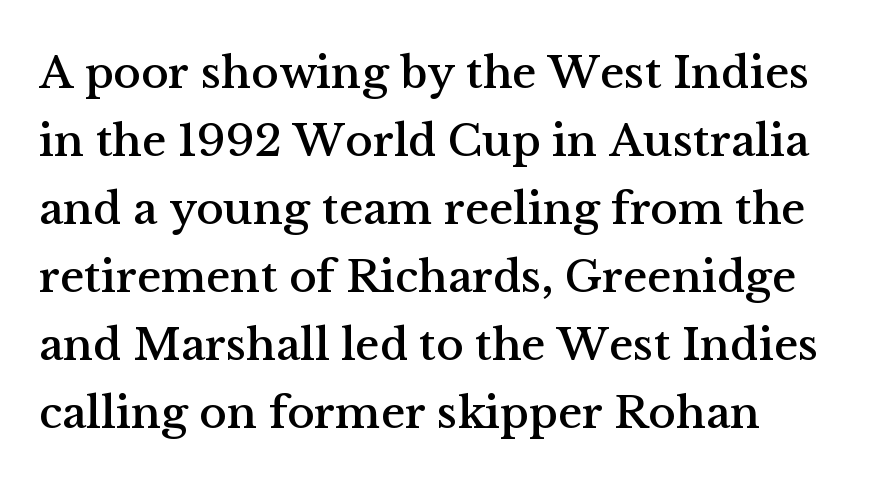
Any mark beneath the type? The region is blank. The passage shown is typed in a proportional face where columns would drift. Letter spacing: default. Alignment: flush left.
